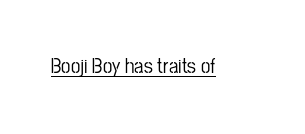
{"italic": "no", "underline": "yes", "letter_spacing": "normal", "letter_spacing_em": 0.0, "glyph_px": 21}
